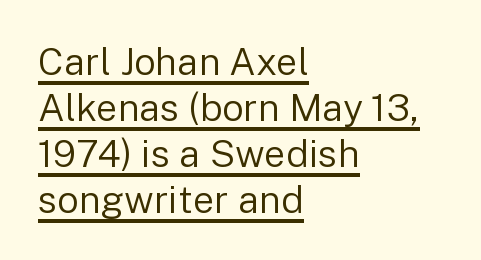
Q: Is the text bold? A: No.
Q: Is the text italic (slanted)? A: No, it is upright.
Q: Is the typeface a serif or a sans-serif typeface? A: Sans-serif.
Q: Is the text underlined? A: Yes.
Q: How is the paragraph aligned? A: Left-aligned.
Q: Is the spacing between letters normal or unusually wide? A: Normal.
Q: Width (condensed, normal, or wide)? A: Normal.
Q: Stroke contrast? A: Low.
Q: x-height? A: Medium.
Q: Monospaced? A: No.
